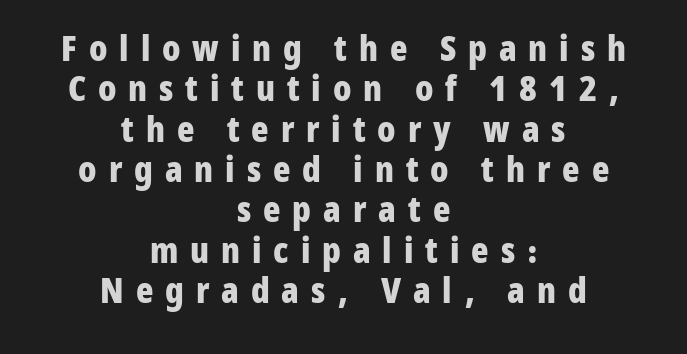
The image shows 36 px bold, condensed sans-serif type, upright; set centered, tight line spacing (1.12x), unusually wide letter spacing (+0.33 em), not underlined; low stroke contrast and a medium x-height.
